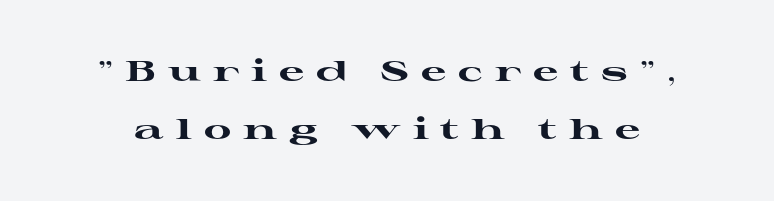
Q: Is the text bold? A: Yes.
Q: Is the text italic (slanted)? A: No, it is upright.
Q: Is the typeface a serif or a sans-serif typeface? A: Serif.
Q: Is the text underlined? A: No.
Q: Is the spacing between letters normal or unusually wide? A: Unusually wide.
Q: Is the spacing between lines tight, normal or loose? A: Loose.
Q: Width (condensed, normal, or wide)? A: Wide.
Q: Stroke contrast? A: High.
Q: x-height? A: Medium.
Q: Monospaced? A: No.
